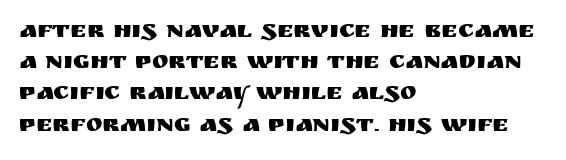
The image shows 25 px text type, upright; set left-aligned, normal line spacing (1.25x), normal letter spacing, not underlined.
